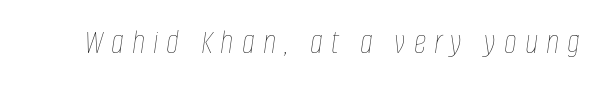
The image shows 35 px thin, condensed type, italic (leaning right); set unusually wide letter spacing (+0.23 em), not underlined; low stroke contrast and a large x-height.
